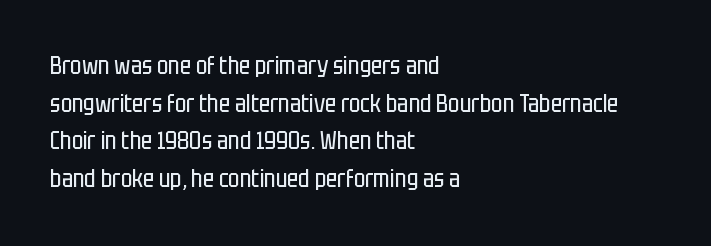
The image shows 24 px text type, upright; set left-aligned, normal line spacing (1.57x), normal letter spacing, not underlined.
